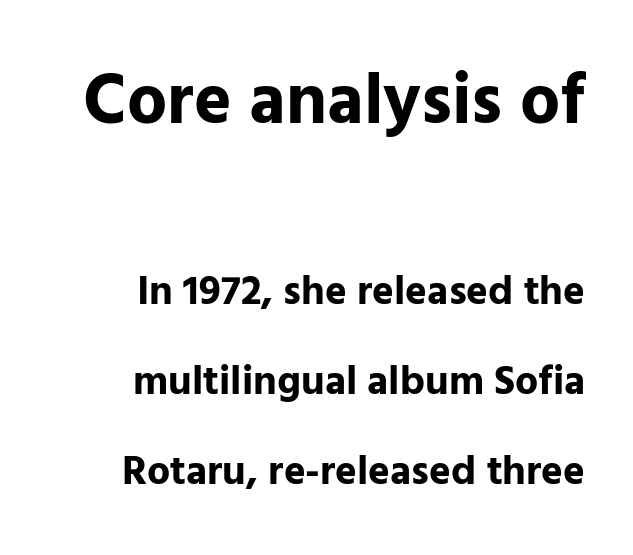
Block one is the big one; block two sits smaller underneath. Serif or sans? Sans — the stroke terminals are bare. The gaps between neighbouring characters are ordinary and unremarkable. These lines are rendered in a variable-pitch font. Clear beneath every line of the passage.
